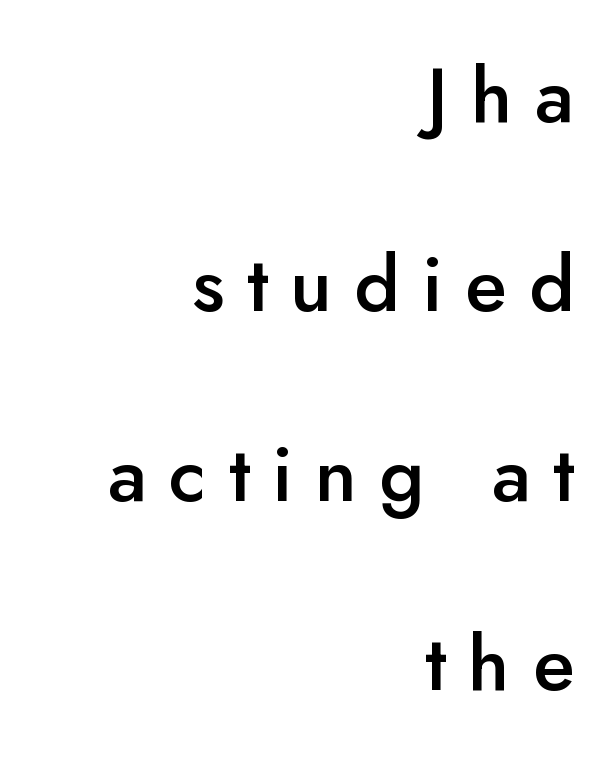
Characters follow at a spacing far wider than the type designer built in. Nope, not italic — everything's standing straight. The passage is arranged like a letterhead date or caption credit — flush right. Moderately thickened strokes mark this as semibold type.
